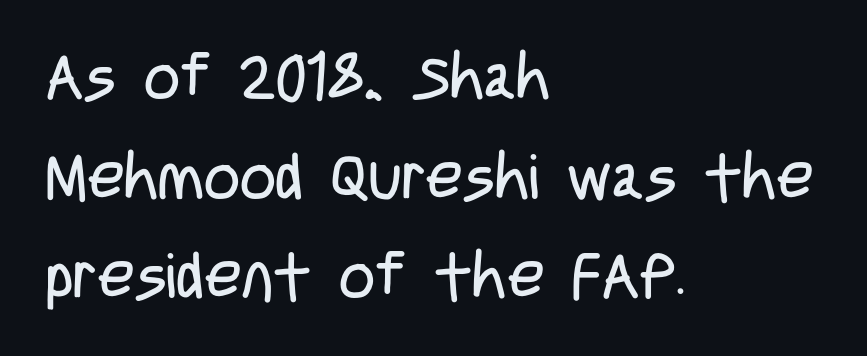
Underlining? Definitely not there. Proportional: the letters do not fall into vertical columns. The rendering uses a moderate line-height, typical for paragraphs. Here the glyphs are tracked normally, forming tight word shapes. The passage shown is typeset with a sans-serif family. Is the stroke heavy? The answer is a plain regular-or-lighter.
